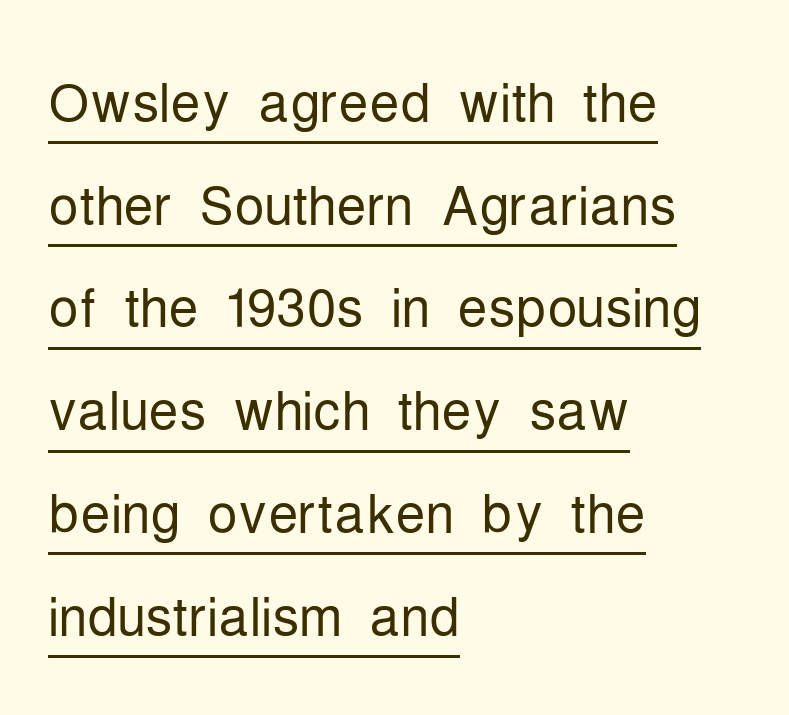
{"serif": "no", "italic": "no", "bold": "no", "weight": "light", "width": "condensed", "stroke_contrast": "low", "x_height": "medium", "monospaced": "no", "underline": "yes", "align": "left", "line_spacing": "normal", "line_spacing_ratio": 1.37, "letter_spacing": "normal", "letter_spacing_em": 0.0, "glyph_px": 75}
